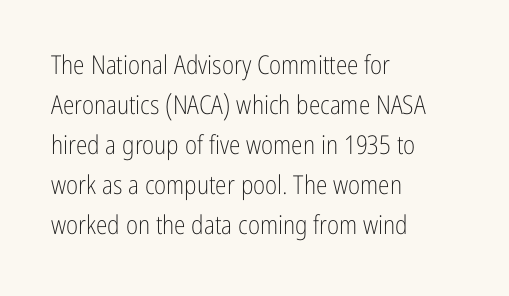
Descender tails drop into unmarked territory. Stroke mass is kept to a normal reading level or below. Default kerning and tracking; the words read as compact shapes. Teacher's note: observe the even left margin — that is flush-left alignment.
